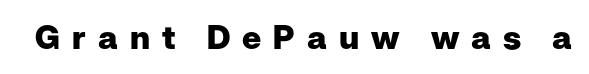
Q: Is the text bold? A: Yes.
Q: Is the text italic (slanted)? A: No, it is upright.
Q: Is the typeface a serif or a sans-serif typeface? A: Sans-serif.
Q: Is the text underlined? A: No.
Q: Is the spacing between letters normal or unusually wide? A: Unusually wide.
Q: Width (condensed, normal, or wide)? A: Normal.
Q: Stroke contrast? A: Low.
Q: x-height? A: Medium.
Q: Monospaced? A: No.
